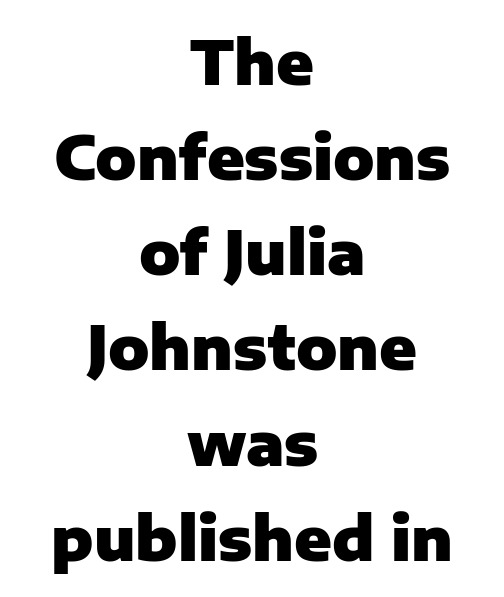
{"serif": "no", "italic": "no", "bold": "yes", "weight": "heavy", "width": "normal", "stroke_contrast": "low", "x_height": "medium", "monospaced": "no", "underline": "no", "align": "center", "line_spacing": "normal", "line_spacing_ratio": 1.56, "letter_spacing": "normal", "letter_spacing_em": 0.0, "glyph_px": 61}
